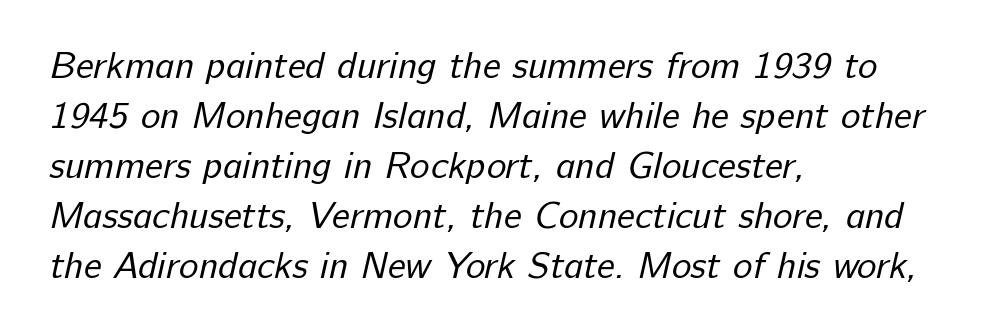
The baseline area is clear. The strokes are not fattened; the text isn't bold. The letters advance in unequal steps, a hallmark of proportional type. This sample uses a sans-serif face. Each word holds together tightly as a unit, with standard inter-letter gaps.
